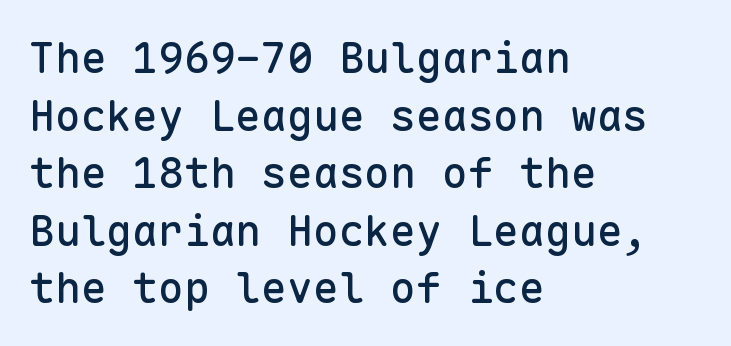
The image shows 43 px sans-serif type, upright, monospaced; set left-aligned, normal line spacing (1.34x), normal letter spacing, not underlined; low stroke contrast and a medium x-height.
